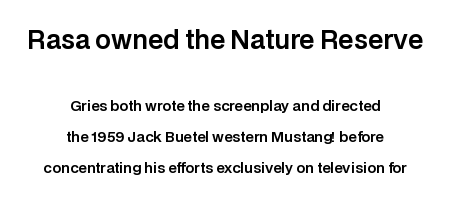
{"italic": "no", "underline": "no", "align": "center", "line_spacing": "loose", "line_spacing_ratio": 2.18, "letter_spacing": "normal", "letter_spacing_em": 0.0, "larger_block": "first", "size_ratio": 1.79, "glyph_px": 25}
